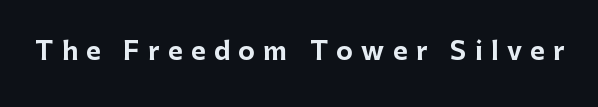
Q: Is the text bold? A: Yes.
Q: Is the text italic (slanted)? A: No, it is upright.
Q: Is the text underlined? A: No.
Q: Is the spacing between letters normal or unusually wide? A: Unusually wide.
